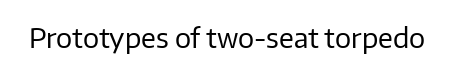
The image shows 27 px text type, upright; set normal letter spacing, not underlined.
